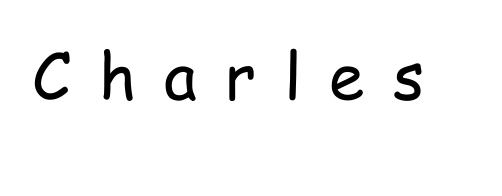
The image shows 64 px regular-weight, condensed sans-serif type, upright; set unusually wide letter spacing (+0.44 em), not underlined; low stroke contrast and a medium x-height.
